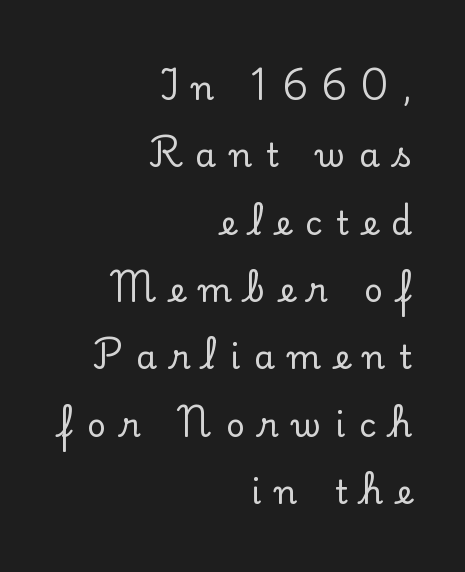
Each letter's strokes conclude with small projecting serifs. The ragged edge is on the left, which tells us the setting is flush right. Tall strokes in this sample are plumb rather than angled. Display-style spreading of the glyphs; the letterfit is very open.
